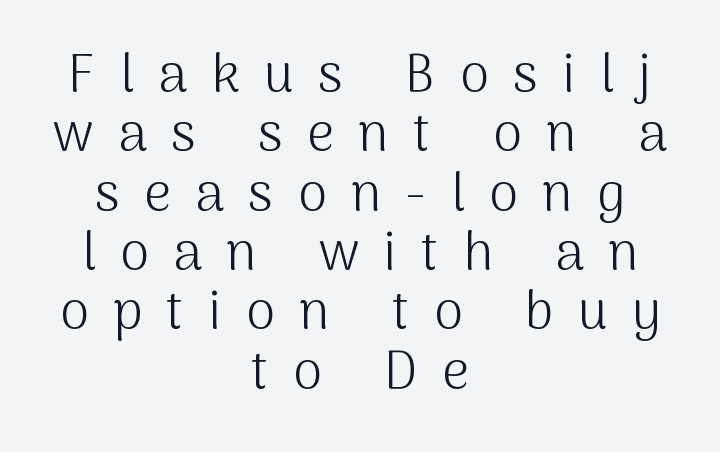
Q: Is the text bold? A: No.
Q: Is the text italic (slanted)? A: No, it is upright.
Q: Is the typeface a serif or a sans-serif typeface? A: Sans-serif.
Q: Is the text underlined? A: No.
Q: How is the paragraph aligned? A: Centered.
Q: Is the spacing between letters normal or unusually wide? A: Unusually wide.
Q: Is the spacing between lines tight, normal or loose? A: Tight.
Q: Width (condensed, normal, or wide)? A: Normal.
Q: Stroke contrast? A: Medium.
Q: x-height? A: Medium.
Q: Monospaced? A: No.
